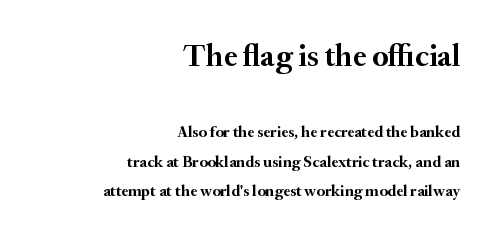
Students, note that the glyphs here touch the page at normal intervals. Do the characters align in a grid? No, the font is proportional. Scale decreases going downward across the two blocks. Beneath every word, the page is bare.
